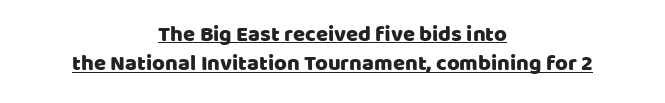
{"italic": "no", "underline": "yes", "align": "center", "line_spacing": "normal", "line_spacing_ratio": 1.33, "letter_spacing": "normal", "letter_spacing_em": 0.0, "glyph_px": 22}
